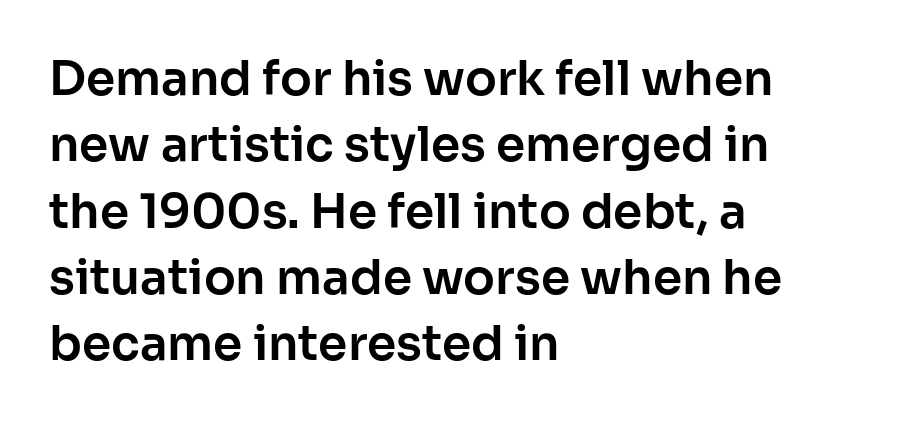
The image shows 47 px sans-serif type, upright; set left-aligned, normal line spacing (1.41x), normal letter spacing, not underlined; low stroke contrast and a medium x-height.
